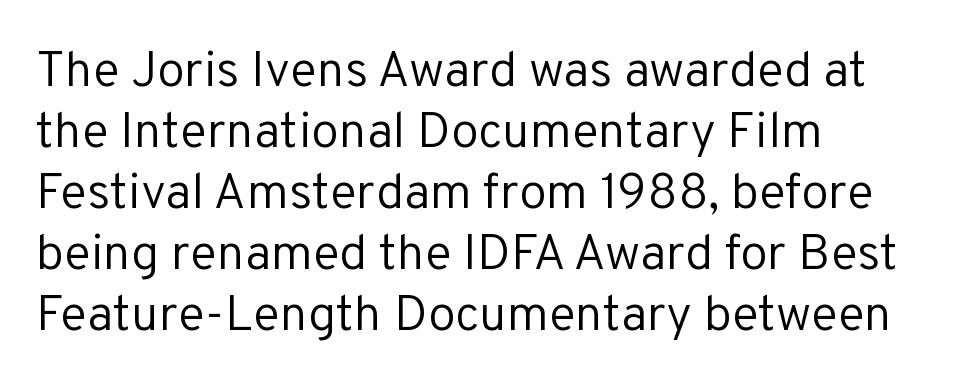
The image shows 50 px regular-weight sans-serif type, upright; set left-aligned, line spacing 1.22x, normal letter spacing, not underlined; low stroke contrast and a medium x-height.
